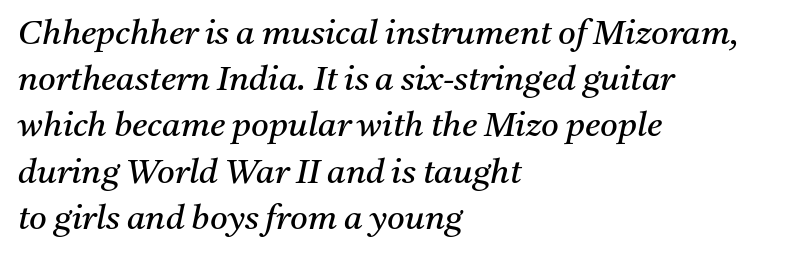
This sample has the flowing, uneven cadence of proportional lettering. Quick note: underline off. How are the letters spaced? Ordinarily, with no added tracking. The rows are spaced the way most documents space them. The passage is arranged the way most books set body copy — flush left.
